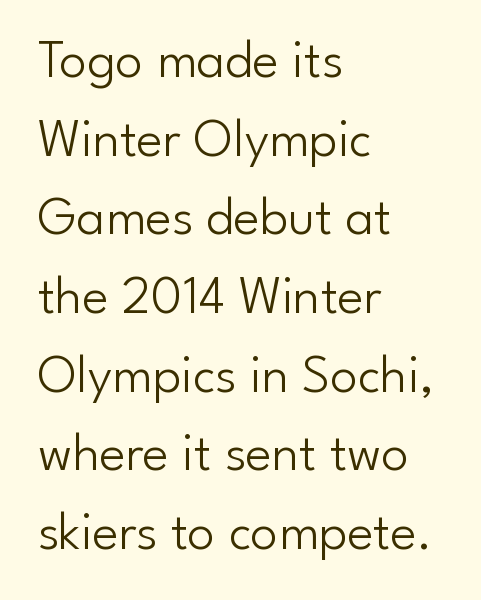
Italic? Not at all — the glyphs are vertical. Short note: letters normally spaced. One-word summary of the alignment: left. The type family on display is of the sans-serif kind.
